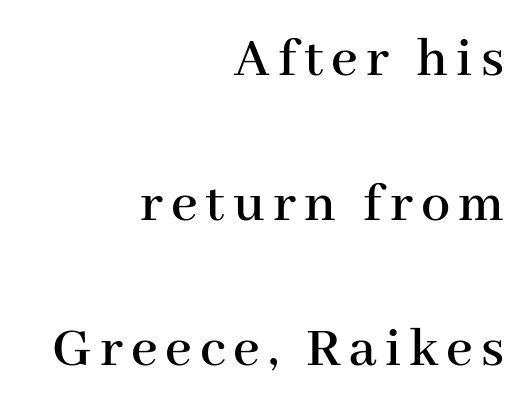
Q: Is the text italic (slanted)? A: No, it is upright.
Q: Is the typeface a serif or a sans-serif typeface? A: Serif.
Q: Is the text underlined? A: No.
Q: How is the paragraph aligned? A: Right-aligned.
Q: Is the spacing between lines tight, normal or loose? A: Loose.
Q: Width (condensed, normal, or wide)? A: Normal.
Q: Stroke contrast? A: High.
Q: x-height? A: Medium.
Q: Monospaced? A: No.
